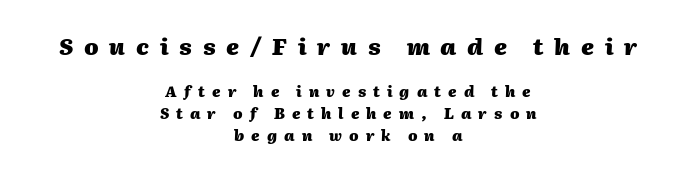
Q: Is the text bold? A: Yes.
Q: Is the text italic (slanted)? A: Yes, it leans right by about 2 degrees.
Q: Is the text underlined? A: No.
Q: How is the paragraph aligned? A: Centered.
Q: Is the spacing between letters normal or unusually wide? A: Unusually wide.
Q: Is the spacing between lines tight, normal or loose? A: Normal.
Q: Which block of text is set in a larger size, the first (top) or the second (bottom)? A: The first (top) one.
